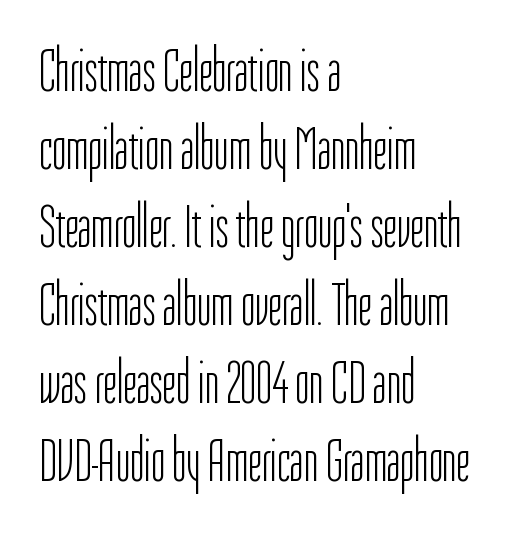
{"serif": "no", "italic": "no", "bold": "no", "weight": "light", "width": "condensed", "stroke_contrast": "low", "x_height": "medium", "monospaced": "no", "underline": "no", "align": "left", "line_spacing": "normal", "line_spacing_ratio": 1.3, "letter_spacing": "normal", "letter_spacing_em": 0.0, "glyph_px": 60}
